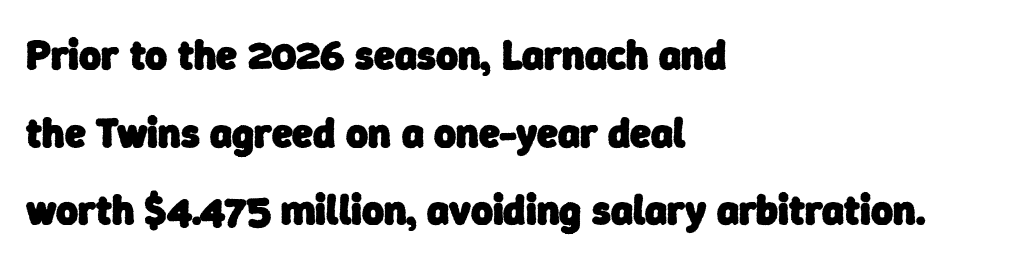
Q: Is the text bold? A: Yes.
Q: Is the typeface a serif or a sans-serif typeface? A: Sans-serif.
Q: Is the text underlined? A: No.
Q: How is the paragraph aligned? A: Left-aligned.
Q: Is the spacing between letters normal or unusually wide? A: Normal.
Q: Width (condensed, normal, or wide)? A: Normal.
Q: Stroke contrast? A: Low.
Q: x-height? A: Medium.
Q: Monospaced? A: No.
